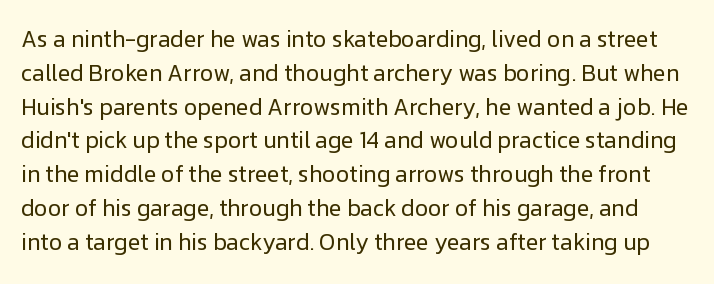
{"italic": "no", "bold": "no", "underline": "no", "line_spacing": "normal", "line_spacing_ratio": 1.47, "letter_spacing": "normal", "letter_spacing_em": 0.0, "glyph_px": 23}
